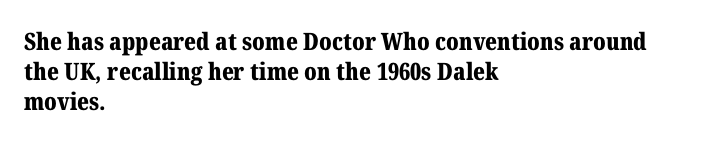
The image shows 24 px bold type, upright; set left-aligned, normal line spacing (1.25x), normal letter spacing, not underlined.
